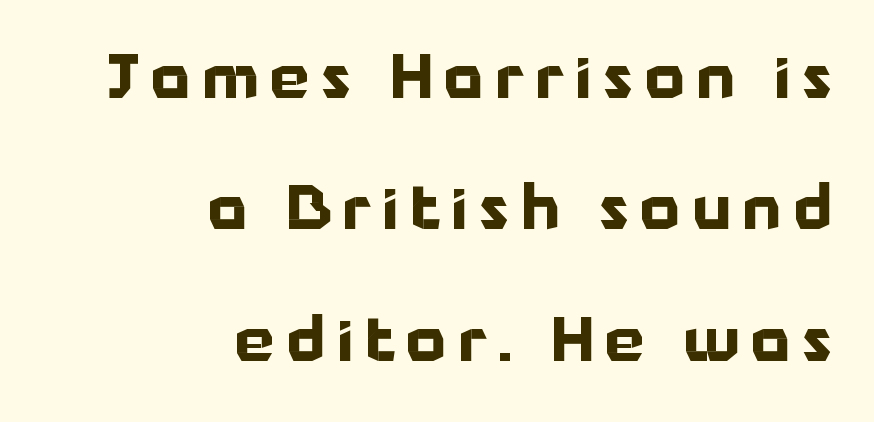
These lines are set flush right with a ragged left edge. Every stem runs plumb, perpendicular to the baseline. Check the space under the baseline: it is left empty. This sample uses a sans-serif face. In terms of weight, the rendering is a true, heavy bold.
